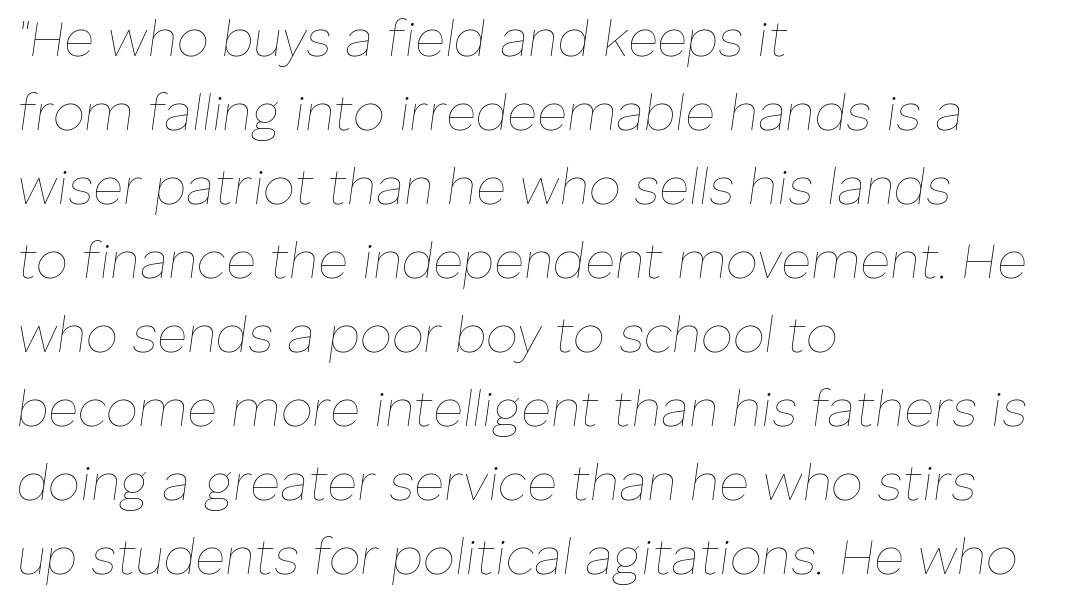
{"italic": "yes", "lean": "right", "slant_degrees": 8, "bold": "no", "weight": "thin", "width": "normal", "stroke_contrast": "low", "x_height": "medium", "monospaced": "no", "underline": "no", "align": "left", "line_spacing": "normal", "line_spacing_ratio": 1.45, "letter_spacing": "normal", "letter_spacing_em": 0.0, "glyph_px": 51}
